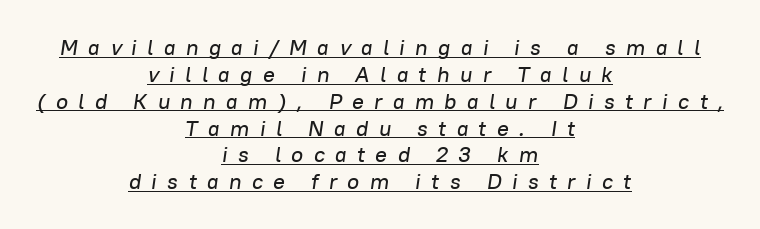
Q: Is the text italic (slanted)? A: Yes, it leans right by about 8 degrees.
Q: Is the text underlined? A: Yes.
Q: How is the paragraph aligned? A: Centered.
Q: Is the spacing between letters normal or unusually wide? A: Unusually wide.
